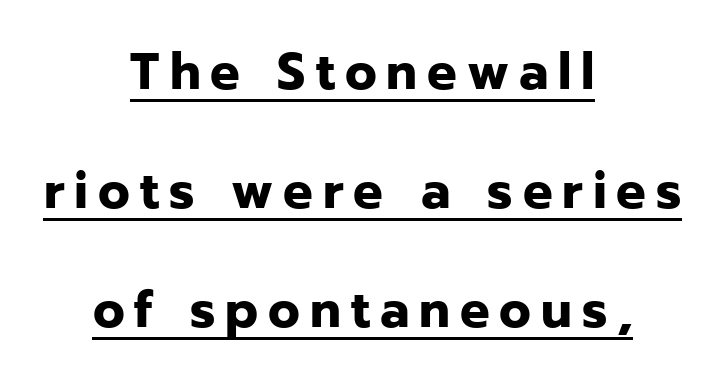
The image shows 52 px bold sans-serif type, upright; set centered, loose line spacing (2.29x), underlined; low stroke contrast and a medium x-height.
